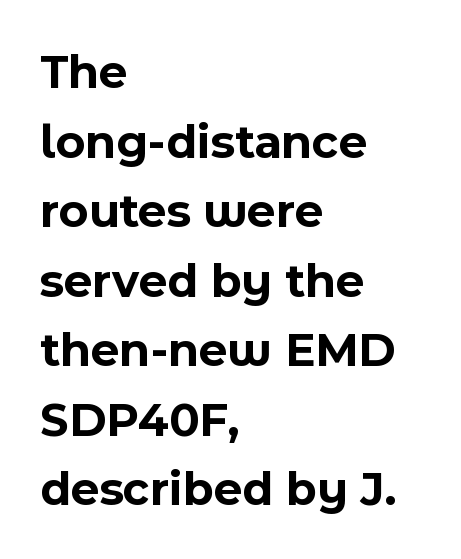
Heft: maximum for text — a bold. Vertically, the passage feels balanced, rows spaced as you'd expect. The lines are quadded left. Descenders are the only things crossing below the line. The lettering stays uniformly vertical, giving the passage a roman look. Note the varied advance widths — an 'i' is clearly narrower than an 'm'.
